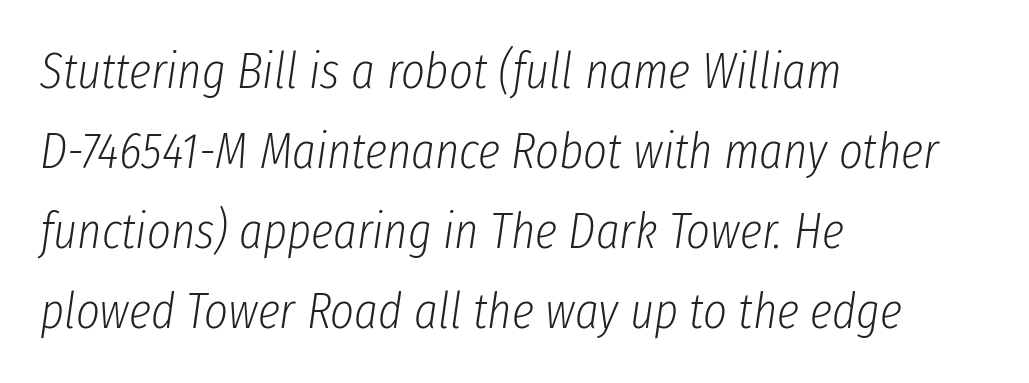
The image shows 51 px light, condensed type, italic (leaning right); set left-aligned, normal line spacing (1.57x), normal letter spacing, not underlined; low stroke contrast and a medium x-height.
